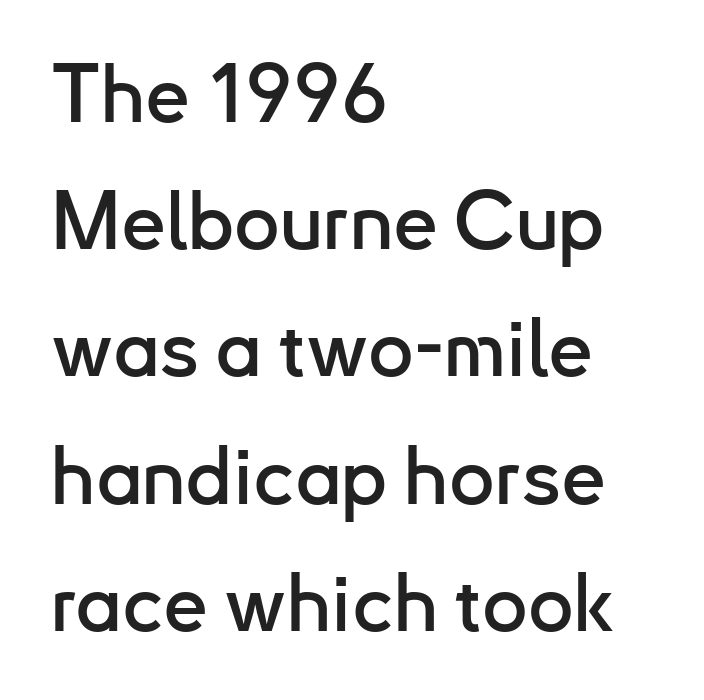
{"serif": "no", "italic": "no", "width": "normal", "stroke_contrast": "low", "x_height": "small", "monospaced": "no", "underline": "no", "align": "left", "line_spacing": "normal", "line_spacing_ratio": 1.59, "letter_spacing": "normal", "letter_spacing_em": 0.0, "glyph_px": 80}
